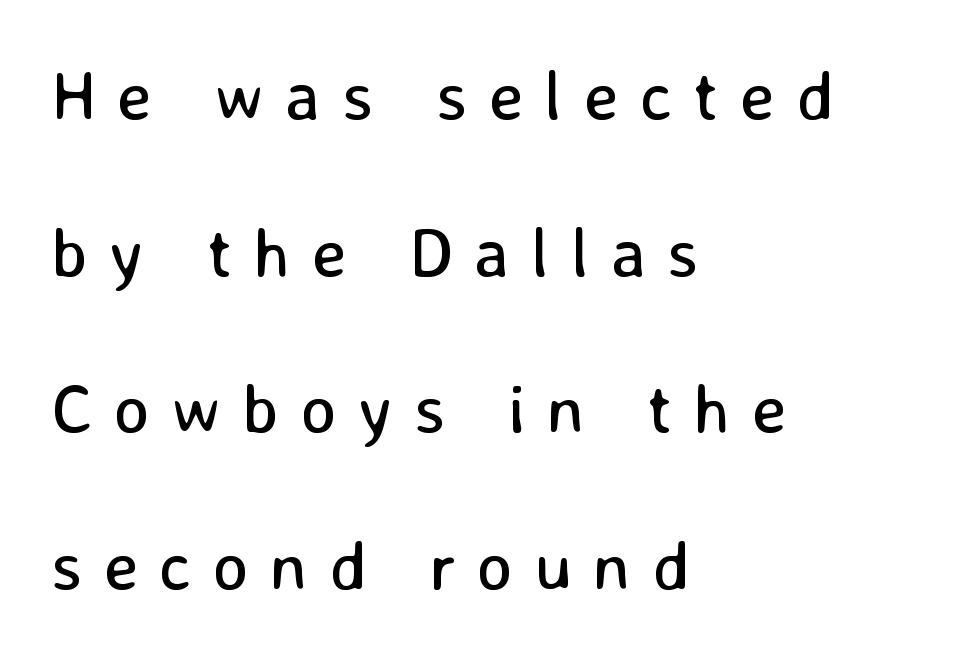
The image shows 69 px regular-weight sans-serif type, upright; set left-aligned, loose line spacing (2.27x), unusually wide letter spacing (+0.31 em), not underlined; low stroke contrast and a medium x-height.
